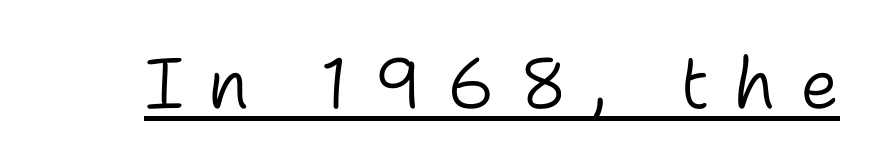
{"serif": "no", "italic": "no", "bold": "no", "weight": "light", "width": "normal", "stroke_contrast": "low", "x_height": "medium", "monospaced": "no", "underline": "yes", "letter_spacing": "wide", "letter_spacing_em": 0.33, "glyph_px": 71}
